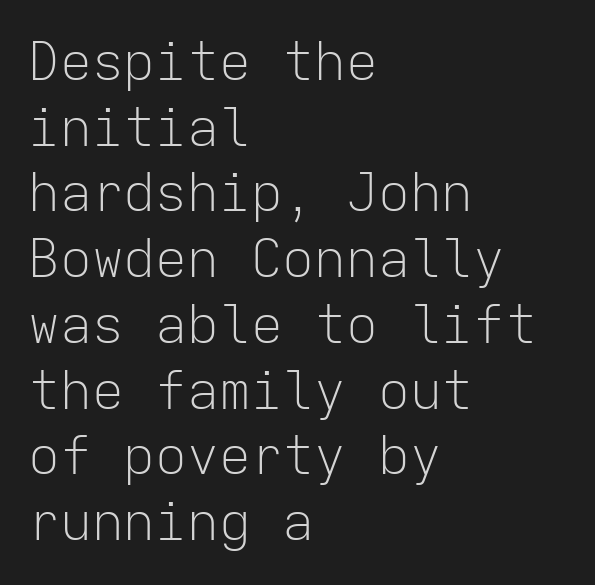
These lines are rendered in a fixed-pitch font. Caption: multi-line text, flush left, ragged right. The foot of each line stays bare and open. When letters stand straight like this, we call the style roman or upright. Serifs: no, the terminals of the letterforms are clean.
